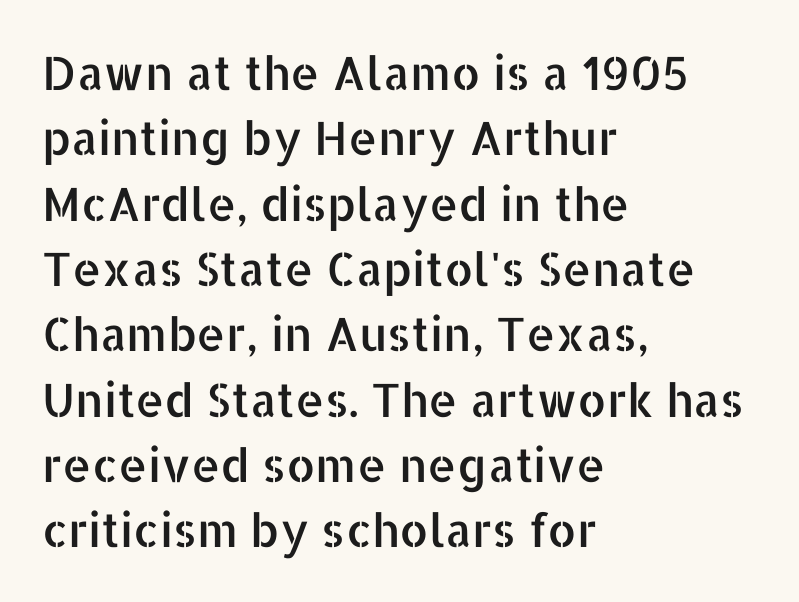
The image shows 46 px sans-serif type, upright; set left-aligned, normal line spacing (1.42x), normal letter spacing, not underlined; low stroke contrast and a medium x-height.
